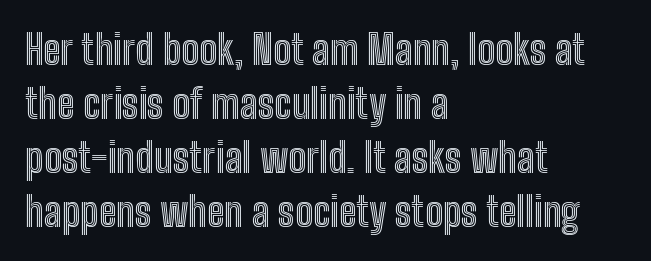
Looks like regular typesetting: each glyph gets only the width it needs. Letters rest on an invisible, unmarked baseline. The typesetter chose a ragged-right arrangement here. In terms of leading, this rendering sits right in the middle. Quick note: not italic, upright.
